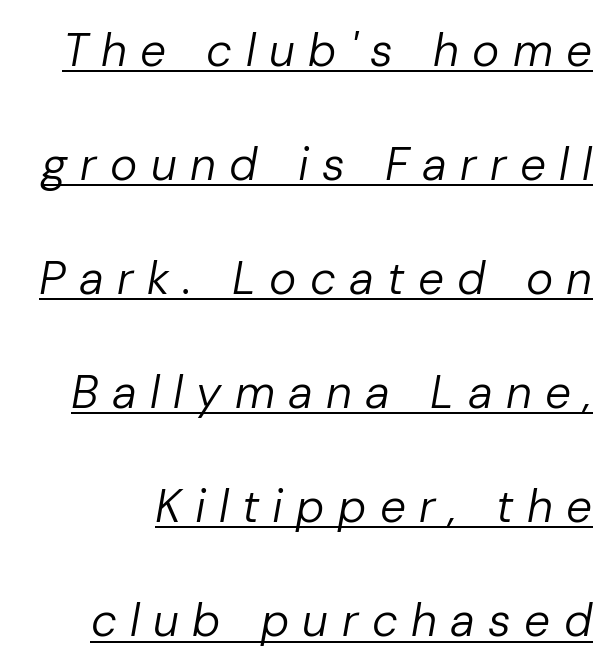
Q: Is the text bold? A: No.
Q: Is the text italic (slanted)? A: Yes, it leans right by about 10 degrees.
Q: Is the text underlined? A: Yes.
Q: Is the spacing between letters normal or unusually wide? A: Unusually wide.
Q: Is the spacing between lines tight, normal or loose? A: Loose.
Q: Width (condensed, normal, or wide)? A: Normal.
Q: Stroke contrast? A: Low.
Q: x-height? A: Medium.
Q: Monospaced? A: No.
